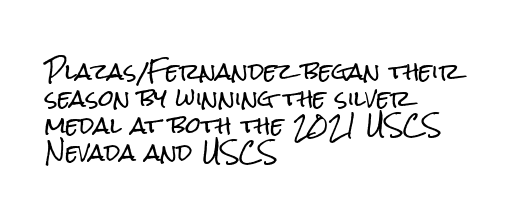
Is the block centered? No — it sits flush against the left margin. Beneath every word, the page is bare. What stands out about the letter spacing? Nothing — it is the standard amount. The lettering stays uniformly vertical, giving the passage a roman look.
